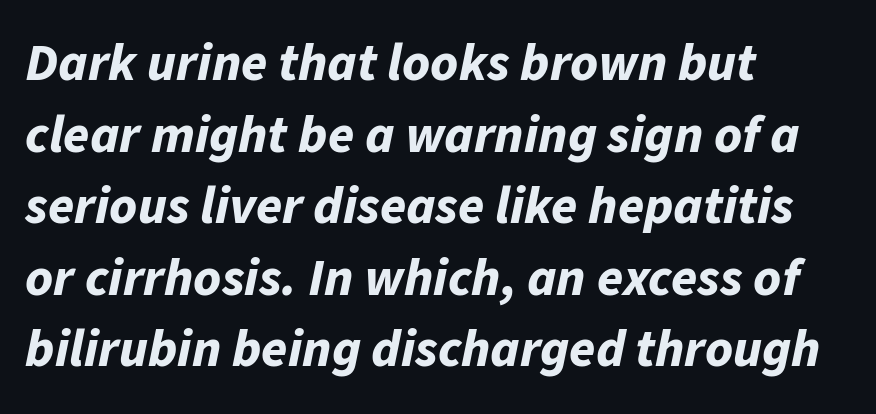
{"italic": "yes", "lean": "right", "slant_degrees": 11, "bold": "yes", "weight": "bold", "width": "normal", "stroke_contrast": "low", "x_height": "medium", "monospaced": "no", "underline": "no", "align": "left", "line_spacing": "normal", "line_spacing_ratio": 1.35, "letter_spacing": "normal", "letter_spacing_em": 0.0, "glyph_px": 53}
